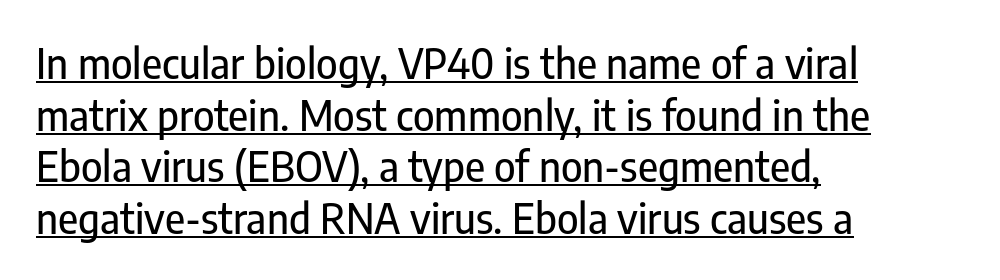
Nope, no serifs anywhere on these letters. One glance says typical: line gaps are just what's usual. Varying glyph widths throughout — classic text-font behaviour. Line beginnings align vertically; line endings do not. A typesetter would call this zero additional tracking.
